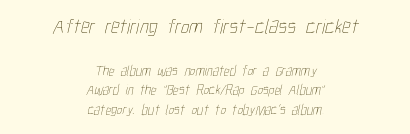
{"bold": "no", "underline": "no", "align": "center", "line_spacing": "normal", "line_spacing_ratio": 1.42, "letter_spacing": "normal", "letter_spacing_em": 0.0, "larger_block": "first", "size_ratio": 1.5, "glyph_px": 21}
